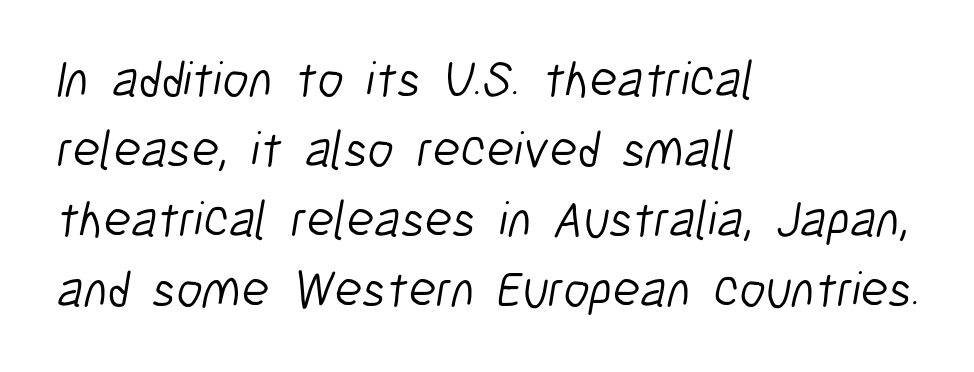
The image shows 51 px light, condensed sans-serif type; set left-aligned, normal line spacing (1.37x), normal letter spacing, not underlined; low stroke contrast and a medium x-height.
